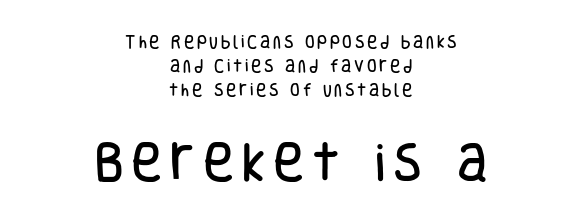
Q: Is the text italic (slanted)? A: No, it is upright.
Q: Is the typeface a serif or a sans-serif typeface? A: Sans-serif.
Q: Is the text underlined? A: No.
Q: How is the paragraph aligned? A: Centered.
Q: Which block of text is set in a larger size, the first (top) or the second (bottom)? A: The second (bottom) one.
Q: Width (condensed, normal, or wide)? A: Condensed.
Q: Stroke contrast? A: Low.
Q: x-height? A: Large.
Q: Monospaced? A: No.
